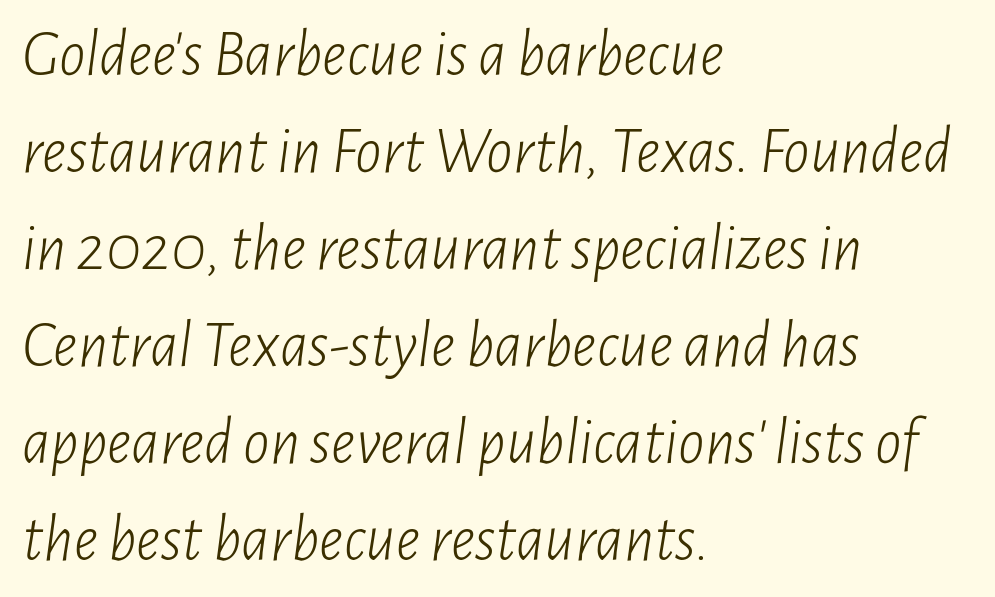
The image shows 66 px light, condensed type, italic (leaning right); set left-aligned, normal line spacing (1.47x), normal letter spacing, not underlined; low stroke contrast and a medium x-height.
